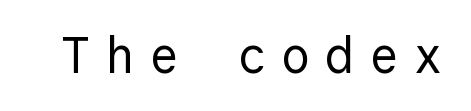
Q: Is the text bold? A: No.
Q: Is the text italic (slanted)? A: No, it is upright.
Q: Is the typeface a serif or a sans-serif typeface? A: Sans-serif.
Q: Is the text underlined? A: No.
Q: Is the spacing between letters normal or unusually wide? A: Unusually wide.
Q: Width (condensed, normal, or wide)? A: Normal.
Q: x-height? A: Medium.
